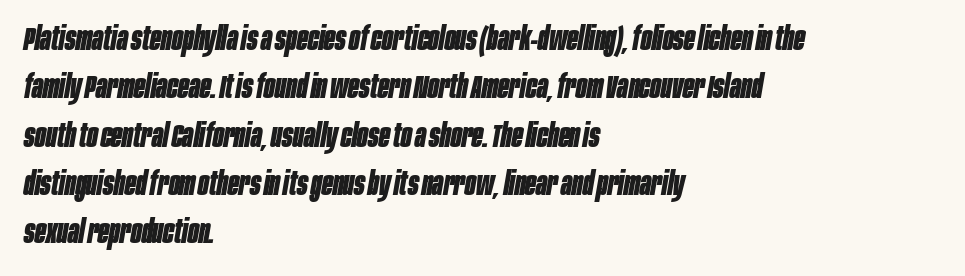
The image shows 32 px bold, condensed type, italic (leaning right); set left-aligned, normal line spacing (1.51x), normal letter spacing, not underlined; low stroke contrast and a large x-height.
